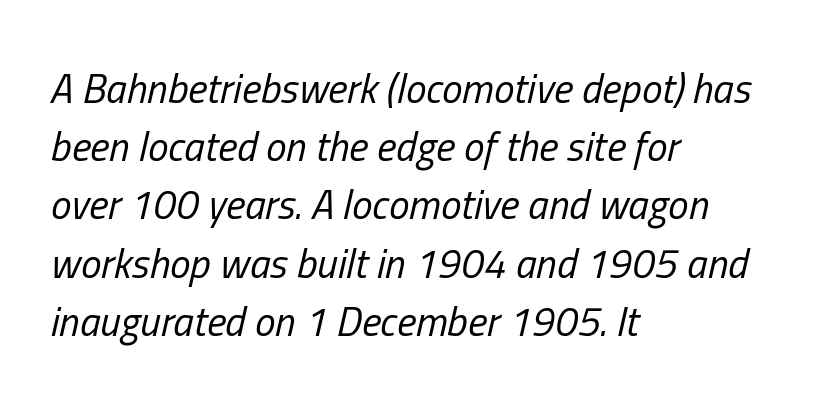
{"italic": "yes", "lean": "right", "slant_degrees": 13, "bold": "no", "weight": "regular", "width": "condensed", "stroke_contrast": "low", "x_height": "medium", "monospaced": "no", "underline": "no", "align": "left", "line_spacing": "normal", "line_spacing_ratio": 1.42, "letter_spacing": "normal", "letter_spacing_em": 0.0, "glyph_px": 41}
